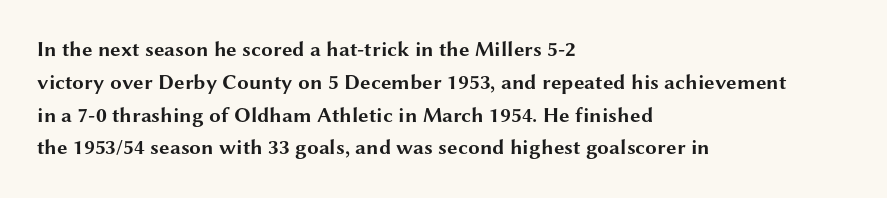
Weight check: bold — yes, fully. This rendering features lettering with no underline. This is the regular roman posture of the typeface. Is there much room between lines? A standard amount, neither cramped nor airy. No extra tracking has been applied to these lines. The rag falls on the right side of this text block.
